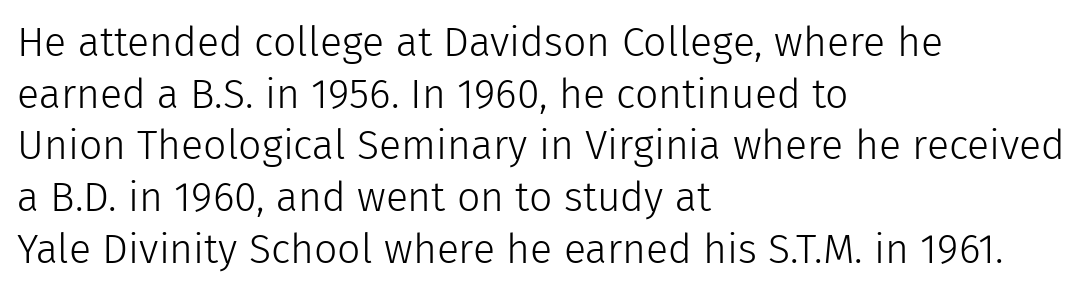
The weight tops out at a normal text grade. These lines are set flush left with a ragged right edge. Here the designer chose a conventional face with non-uniform glyph widths. Between one letter and the next there's only the usual sliver of space. Line spacing here is normal.
